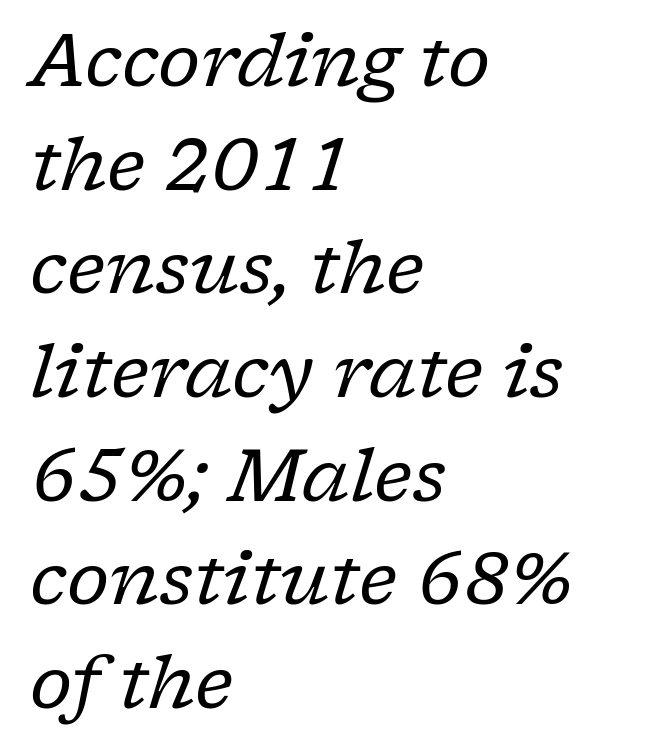
{"serif": "yes", "italic": "yes", "lean": "right", "slant_degrees": 17, "bold": "no", "weight": "regular", "width": "normal", "stroke_contrast": "low", "x_height": "medium", "monospaced": "no", "underline": "no", "align": "left", "line_spacing": "normal", "line_spacing_ratio": 1.44, "letter_spacing": "normal", "letter_spacing_em": 0.0, "glyph_px": 72}
